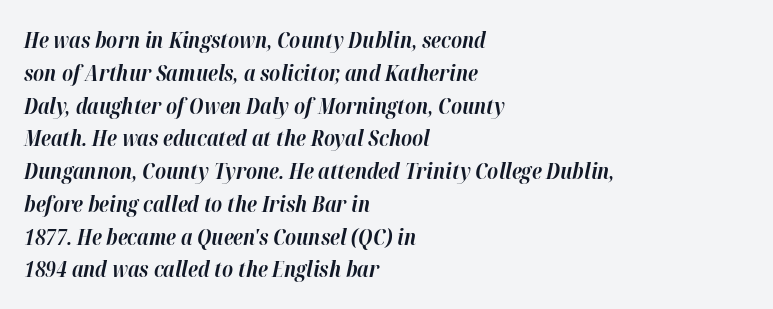
{"italic": "yes", "lean": "right", "slant_degrees": 12, "bold": "yes", "underline": "no", "align": "left", "line_spacing": "normal", "line_spacing_ratio": 1.49, "letter_spacing": "normal", "letter_spacing_em": 0.0, "glyph_px": 22}
